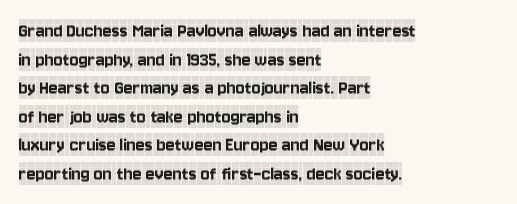
The image shows 21 px text type, upright; set left-aligned, normal line spacing (1.36x), normal letter spacing, not underlined.
